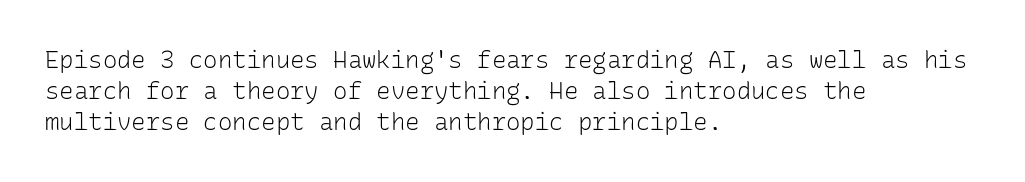
The image shows 24 px text type, upright; set left-aligned, normal line spacing (1.3x), normal letter spacing, not underlined.
